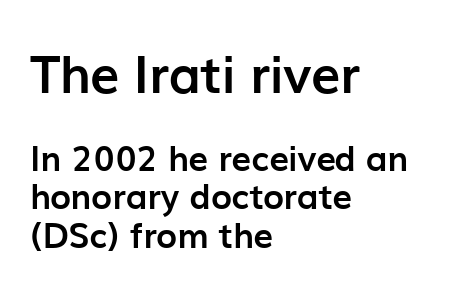
Q: Is the text bold? A: Yes.
Q: Is the text italic (slanted)? A: No, it is upright.
Q: Is the typeface a serif or a sans-serif typeface? A: Sans-serif.
Q: Is the text underlined? A: No.
Q: How is the paragraph aligned? A: Left-aligned.
Q: Is the spacing between letters normal or unusually wide? A: Normal.
Q: Is the spacing between lines tight, normal or loose? A: Tight.
Q: Which block of text is set in a larger size, the first (top) or the second (bottom)? A: The first (top) one.
Q: Width (condensed, normal, or wide)? A: Normal.
Q: Stroke contrast? A: Low.
Q: x-height? A: Medium.
Q: Monospaced? A: No.
